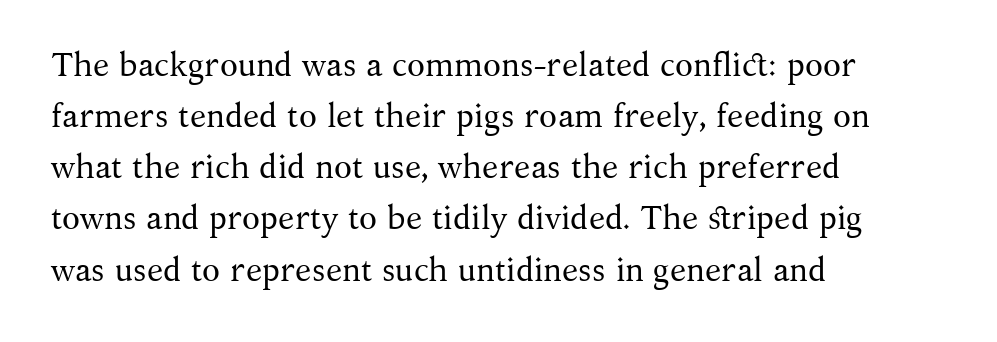
The leading is moderate, giving the passage an even texture. Nobody drew a line under any word here. Character widths vary here, with narrow letters taking less room than wide ones. The characters display serif detailing at their extremities.
